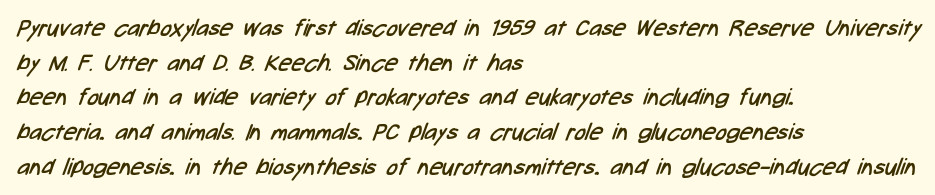
The image shows 23 px text type; set left-aligned, normal line spacing (1.51x), normal letter spacing, not underlined.
